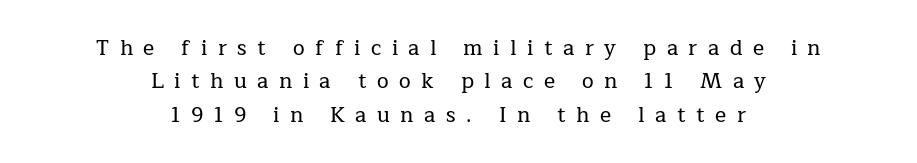
{"italic": "no", "underline": "no", "align": "center", "line_spacing": "normal", "line_spacing_ratio": 1.59, "letter_spacing": "wide", "letter_spacing_em": 0.5, "glyph_px": 21}
